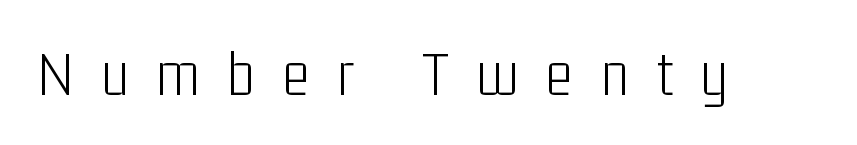
The image shows 65 px light, condensed sans-serif type, upright; set unusually wide letter spacing (+0.43 em), not underlined; low stroke contrast and a medium x-height.
